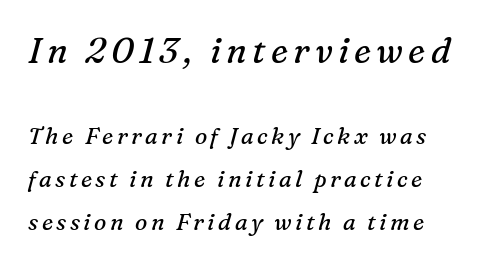
{"serif": "yes", "italic": "yes", "lean": "right", "slant_degrees": 16, "bold": "no", "weight": "regular", "width": "normal", "stroke_contrast": "medium", "x_height": "medium", "monospaced": "no", "underline": "no", "line_spacing_ratio": 1.86, "larger_block": "first", "size_ratio": 1.52, "glyph_px": 35}
